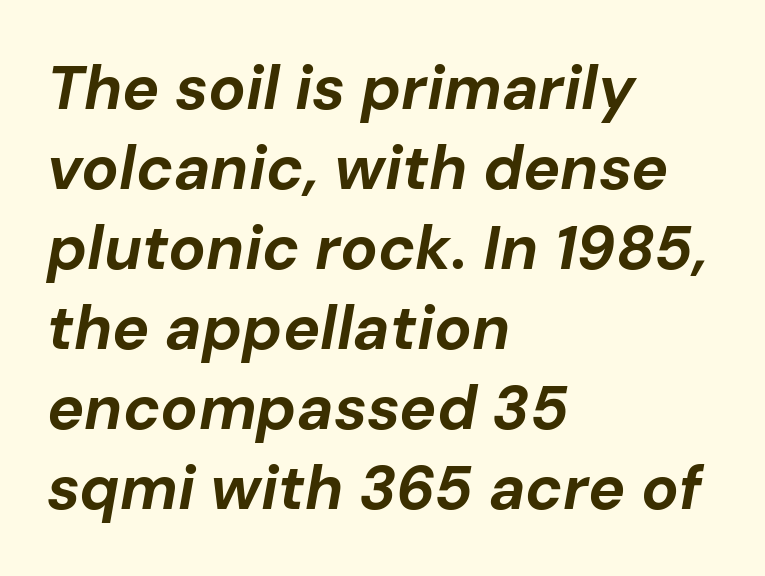
How heavy is the stroke? Heavy — this is a bold. The glyphs are unaccompanied by any horizontal stroke below them. The lines are quadded left. Does extra space separate the letters? No, they use regular spacing. Baseline-to-baseline distance is the conventional proportion of letter height.
